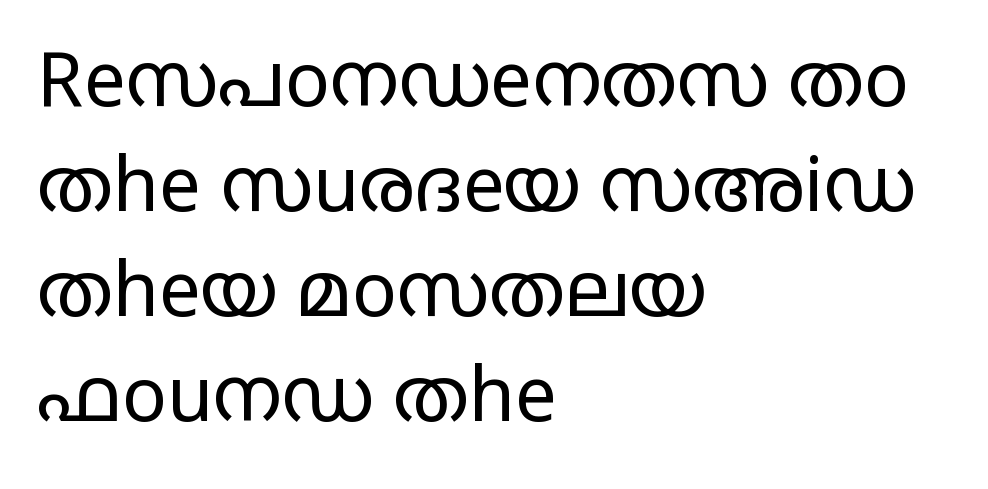
Think of a printed novel: that variable character pitch is what you see here. The strokes are not fattened; the text isn't bold. One glance says typical: line gaps are just what's usual. This sample uses a sans-serif face.
